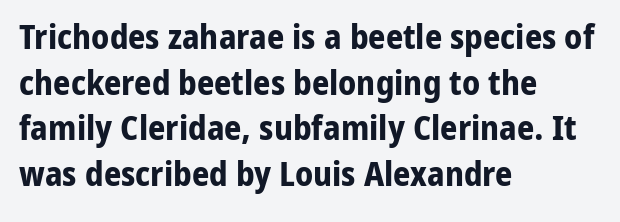
The image shows 34 px bold sans-serif type, upright; set left-aligned, normal line spacing (1.34x), normal letter spacing, not underlined; low stroke contrast and a medium x-height.
